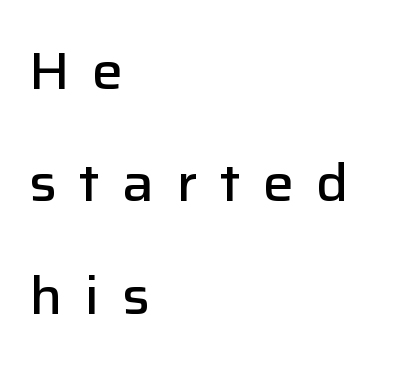
In terms of letterspacing, this is a distinctly airy, spread setting. No italicization has been applied; the sample stays upright. Proportional: the letters do not fall into vertical columns. Interline gaps are noticeably wide in this sample. A sans-serif font was chosen for this passage.
